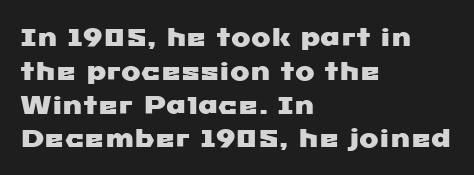
The horizontal fit of the characters is conventional and even. Visually the block forms a straight wall on the left and a jagged coastline on the right. The baseline area is clear. Vertically, the passage feels balanced, rows spaced as you'd expect.
